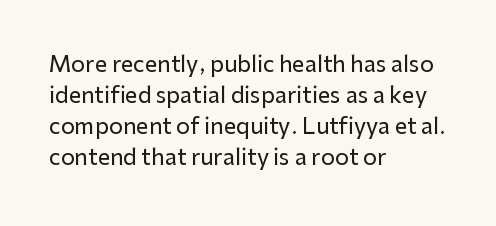
Q: Is the text italic (slanted)? A: No, it is upright.
Q: Is the text underlined? A: No.
Q: How is the paragraph aligned? A: Left-aligned.
Q: Is the spacing between letters normal or unusually wide? A: Normal.
Q: Is the spacing between lines tight, normal or loose? A: Normal.
